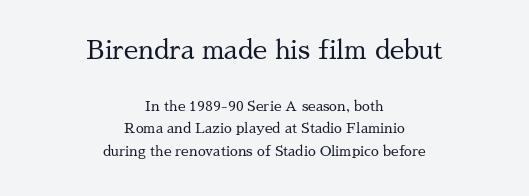
{"italic": "no", "bold": "no", "underline": "no", "align": "center", "line_spacing": "normal", "line_spacing_ratio": 1.59, "letter_spacing": "normal", "letter_spacing_em": 0.0, "larger_block": "first", "size_ratio": 1.86, "glyph_px": 26}
